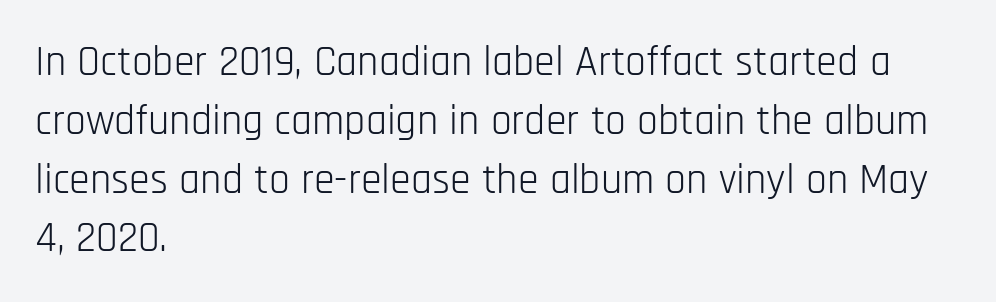
Stroke terminals: plain, sans-serif. Lines of text with bare space underneath. In terms of letterspacing, this is plain default setting. The rag falls on the right side of this text block. No italicization has been applied; the sample stays upright.
